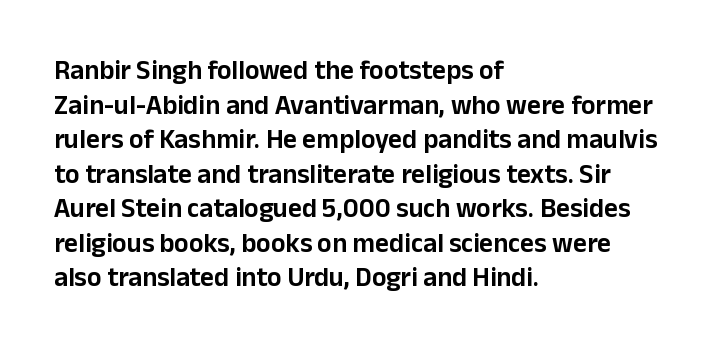
The image shows 27 px text type, upright; set left-aligned, normal line spacing (1.28x), normal letter spacing, not underlined.
